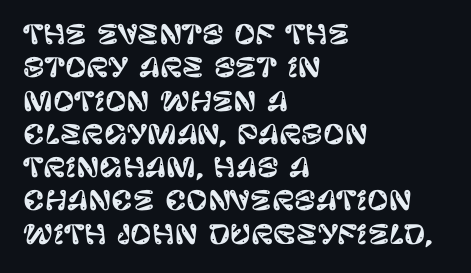
Beneath every word, the page is bare. Evenly set lines give the paragraph a standard silhouette. The compositor pushed each line to the left boundary. Spacing between characters is what you'd get straight out of the box.
